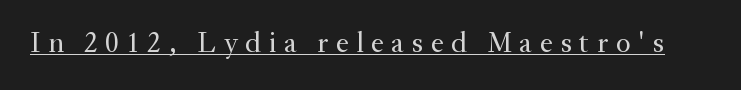
The image shows 29 px regular-weight serif type, upright; set unusually wide letter spacing (+0.26 em), underlined; medium stroke contrast and a small x-height.
